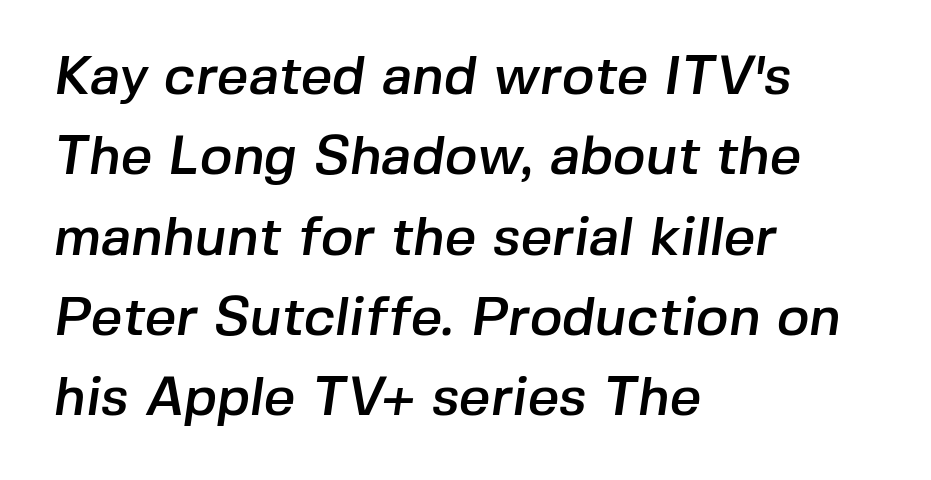
The image shows 55 px sans-serif type; set left-aligned, normal line spacing (1.46x), normal letter spacing, not underlined; low stroke contrast and a medium x-height.
